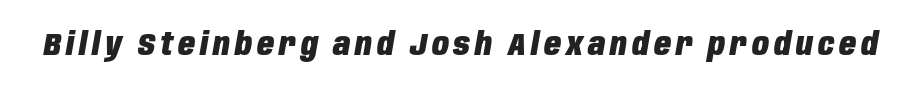
The image shows 31 px heavy, condensed type, italic (leaning right); set not underlined; low stroke contrast and a large x-height.
